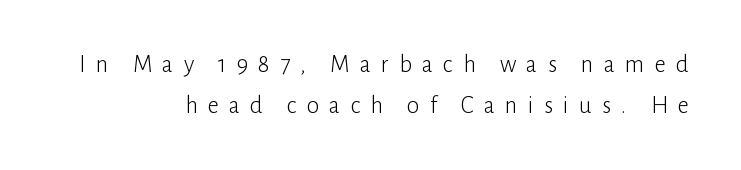
The image shows 25 px text type, upright; set right-aligned, normal line spacing (1.63x), unusually wide letter spacing (+0.4 em), not underlined.
